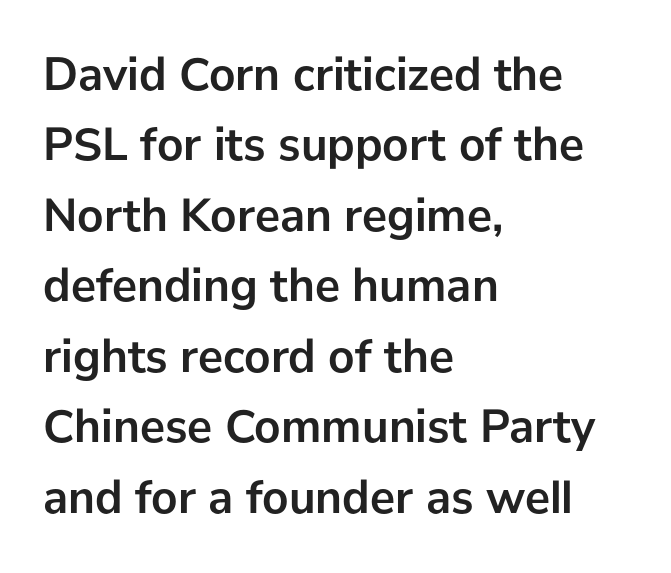
The image shows 47 px semibold sans-serif type, upright; set left-aligned, normal line spacing (1.5x), normal letter spacing, not underlined; low stroke contrast and a medium x-height.
